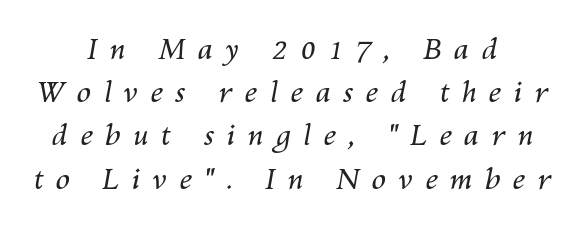
{"italic": "yes", "lean": "right", "slant_degrees": 10, "bold": "no", "weight": "regular", "width": "normal", "stroke_contrast": "medium", "x_height": "medium", "monospaced": "no", "underline": "no", "align": "center", "line_spacing": "normal", "line_spacing_ratio": 1.49, "letter_spacing": "wide", "letter_spacing_em": 0.42, "glyph_px": 29}
